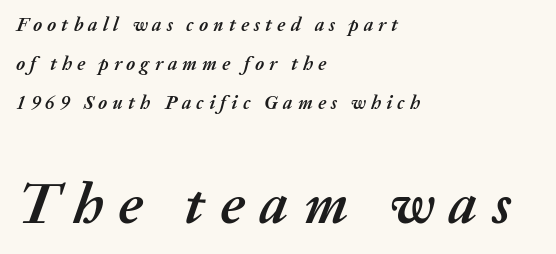
The image shows 57 px semibold type, italic (leaning right); set left-aligned, loose line spacing (2.06x), unusually wide letter spacing (+0.27 em), not underlined; the second (bottom) block is 3.0x larger; medium stroke contrast and a medium x-height.
